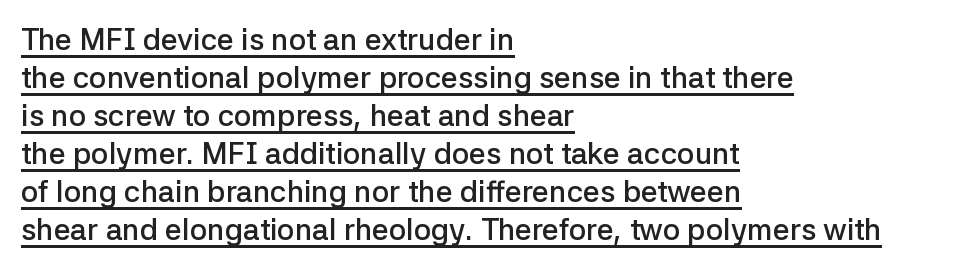
The image shows 30 px semibold sans-serif type, upright; set left-aligned, normal line spacing (1.27x), normal letter spacing, underlined; low stroke contrast and a medium x-height.
